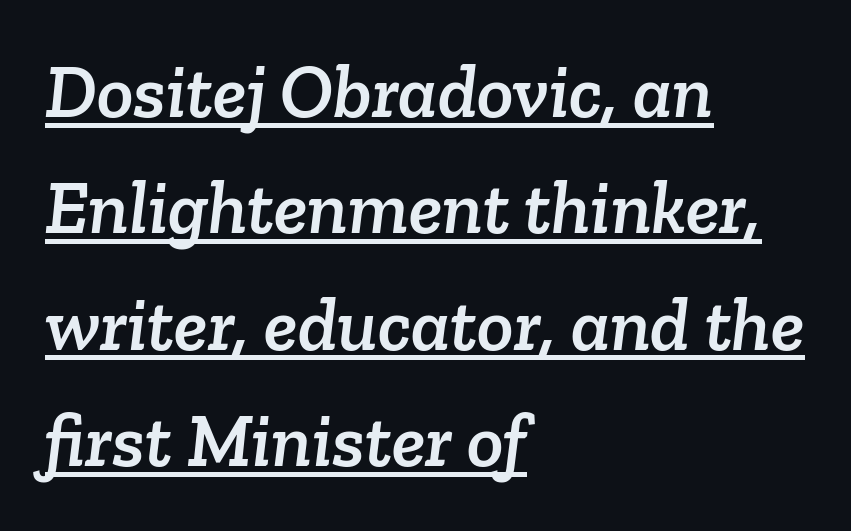
{"serif": "yes", "width": "normal", "stroke_contrast": "low", "x_height": "medium", "monospaced": "no", "underline": "yes", "align": "left", "line_spacing": "normal", "line_spacing_ratio": 1.53, "letter_spacing": "normal", "letter_spacing_em": 0.0, "glyph_px": 76}
